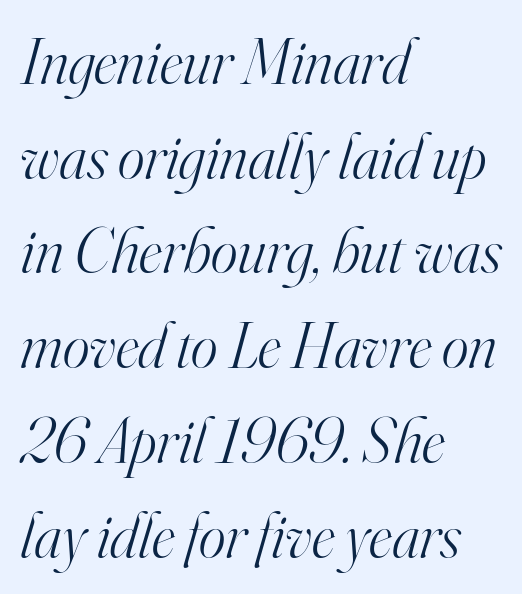
Regular leading. Proportional: the letters do not fall into vertical columns. Letters have the restrained weight of plain body copy at most. An italicized treatment has been applied to the whole sample. The zone under the glyphs is completely vacant. Between one letter and the next there's only the usual sliver of space.
